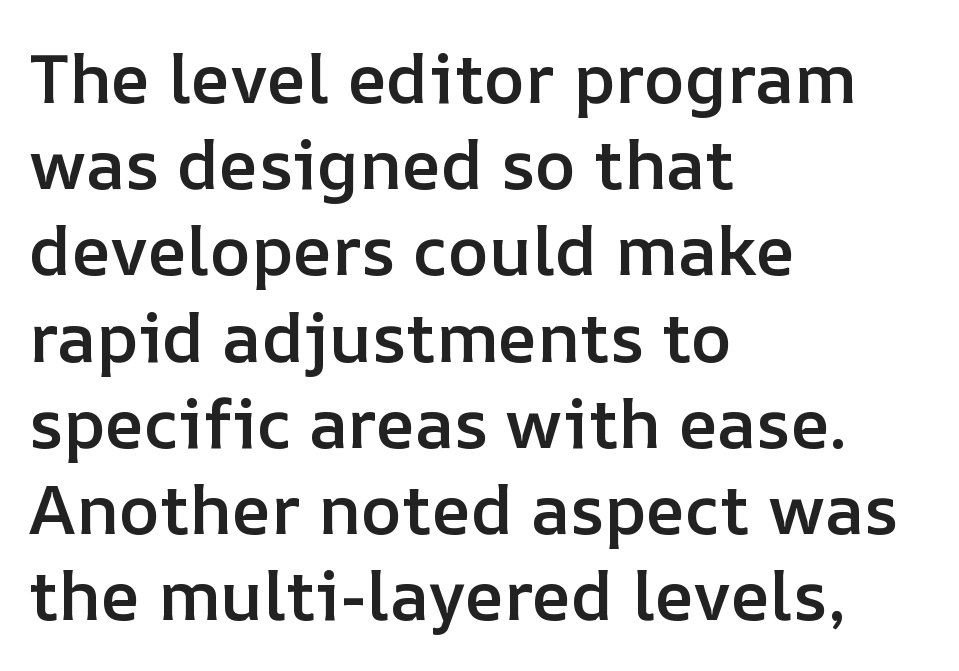
The image shows 69 px semibold type, upright; set left-aligned, normal line spacing (1.25x), normal letter spacing, not underlined; low stroke contrast and a medium x-height.
